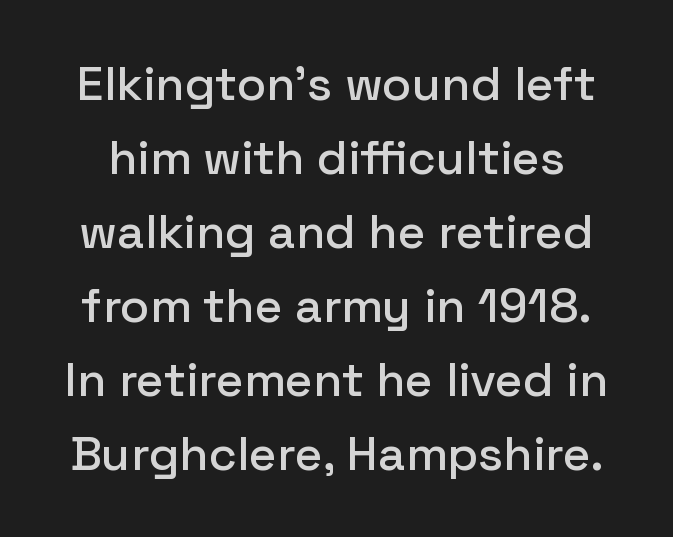
Baseline-to-baseline distance is the conventional proportion of letter height. Designer's note — italics off, roman on. Students, note that the glyphs here touch the page at normal intervals. Serifs: no, the terminals of the letterforms are clean. Quick note: underline off. Spacing verdict: proportional, widths tailored to each character.
